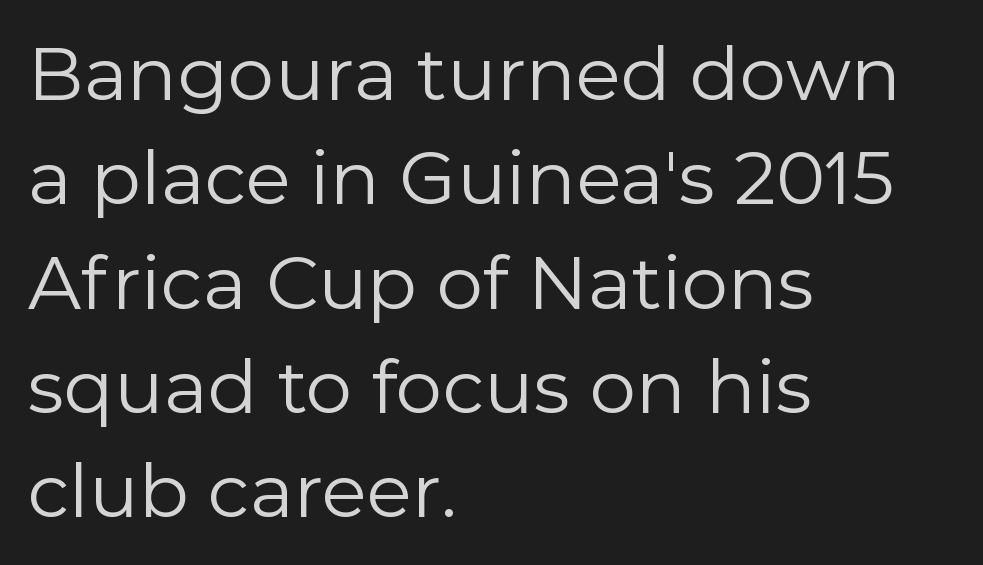
Where is the straight margin? On the left. The line-height multiplier appears to be the usual default. Observe the absence of serifs on each vertical stroke in this sample. A typesetter would call this proportional, since set widths differ per character. Stems and bowls with no extra thickness — not bold. The words here are not underlined.
